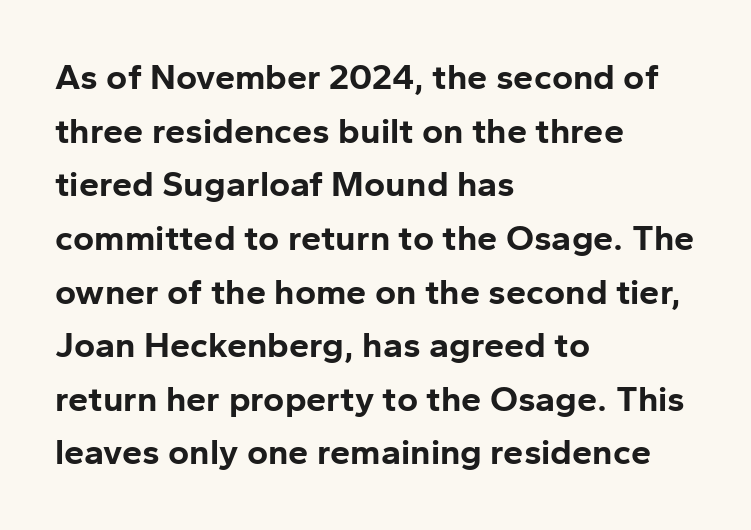
Q: Is the text bold? A: Yes.
Q: Is the text italic (slanted)? A: No, it is upright.
Q: Is the typeface a serif or a sans-serif typeface? A: Sans-serif.
Q: Is the text underlined? A: No.
Q: How is the paragraph aligned? A: Left-aligned.
Q: Is the spacing between letters normal or unusually wide? A: Normal.
Q: Is the spacing between lines tight, normal or loose? A: Normal.
Q: Width (condensed, normal, or wide)? A: Normal.
Q: Stroke contrast? A: Low.
Q: x-height? A: Medium.
Q: Monospaced? A: No.
